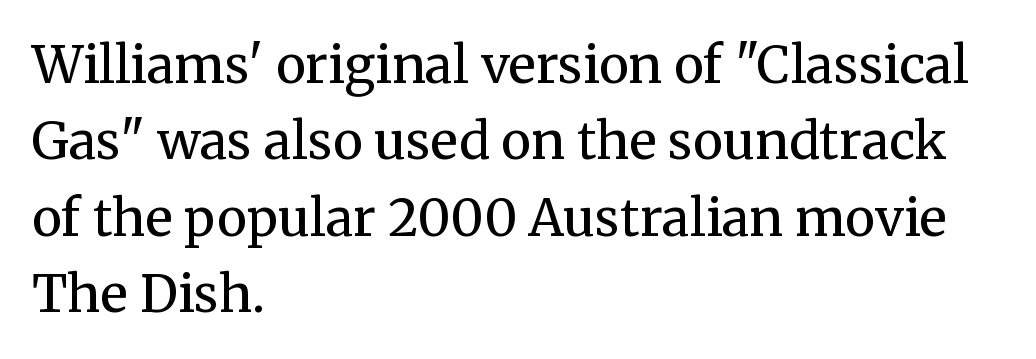
Q: Is the text bold? A: No.
Q: Is the text italic (slanted)? A: No, it is upright.
Q: Is the typeface a serif or a sans-serif typeface? A: Serif.
Q: Is the text underlined? A: No.
Q: How is the paragraph aligned? A: Left-aligned.
Q: Is the spacing between letters normal or unusually wide? A: Normal.
Q: Is the spacing between lines tight, normal or loose? A: Normal.
Q: Width (condensed, normal, or wide)? A: Normal.
Q: Stroke contrast? A: Medium.
Q: x-height? A: Medium.
Q: Monospaced? A: No.
